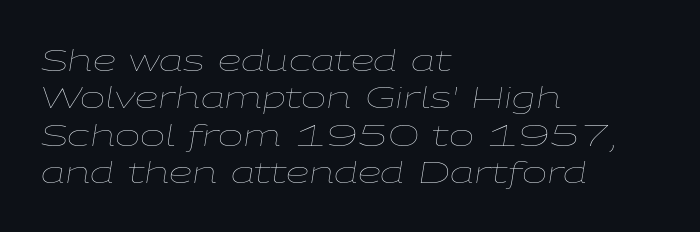
The image shows 30 px thin, wide type, italic (leaning right); set left-aligned, normal line spacing (1.25x), normal letter spacing, not underlined; low stroke contrast and a medium x-height.
